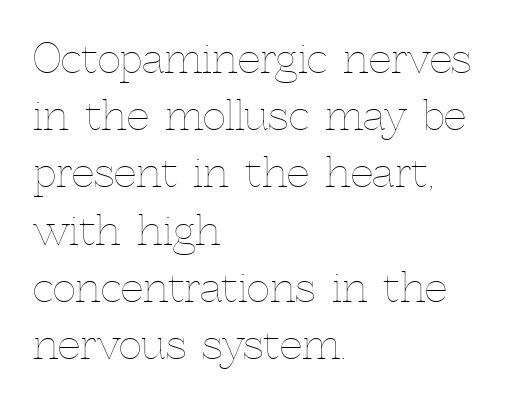
Q: Is the text bold? A: No.
Q: Is the text italic (slanted)? A: No, it is upright.
Q: Is the text underlined? A: No.
Q: How is the paragraph aligned? A: Left-aligned.
Q: Is the spacing between letters normal or unusually wide? A: Normal.
Q: Is the spacing between lines tight, normal or loose? A: Normal.
Q: Width (condensed, normal, or wide)? A: Normal.
Q: x-height? A: Medium.
Q: Monospaced? A: No.
